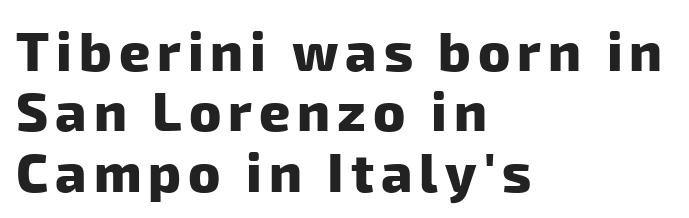
What's the leading like? Squeezed, with rows nearly overlapping. The area under the type is left untouched. The rendering uses natural spacing where letterforms have individual widths. Compared with a centered layout, this one pins lines to the left instead.
